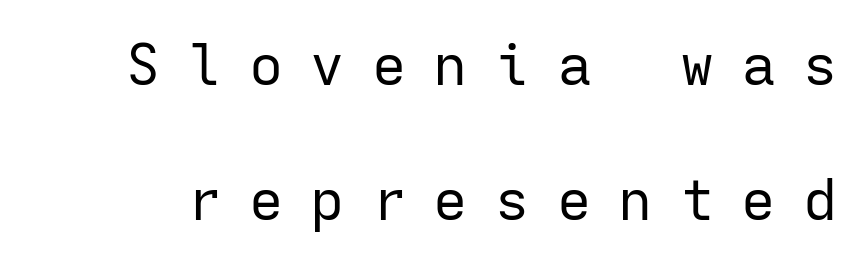
The image shows 57 px regular-weight sans-serif type, upright, monospaced; set loose line spacing (2.36x), unusually wide letter spacing (+0.48 em), not underlined; low stroke contrast and a medium x-height.
